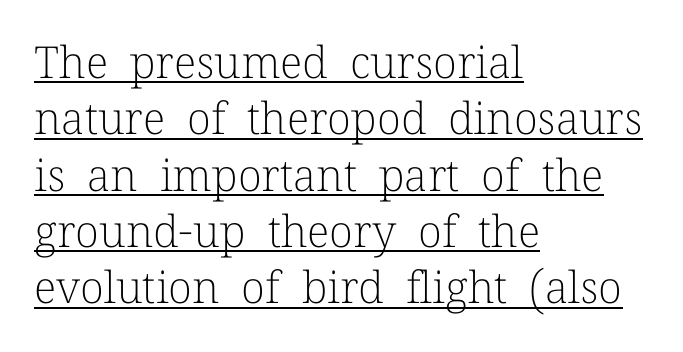
{"serif": "yes", "italic": "no", "bold": "no", "weight": "light", "width": "normal", "stroke_contrast": "low", "x_height": "medium", "monospaced": "no", "underline": "yes", "align": "left", "line_spacing": "normal", "line_spacing_ratio": 1.28, "letter_spacing": "normal", "letter_spacing_em": 0.0, "glyph_px": 44}
